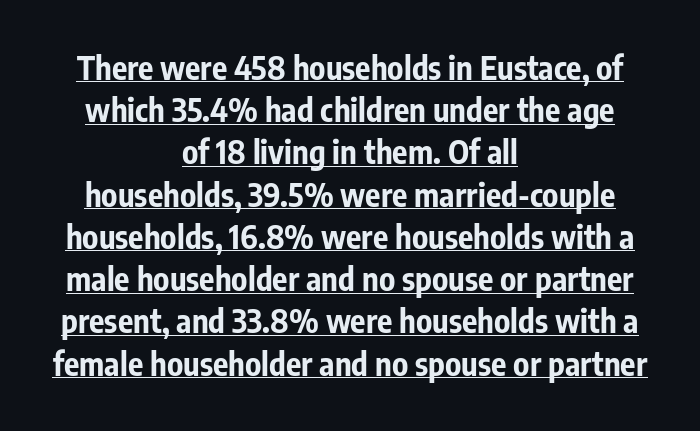
{"serif": "no", "italic": "no", "bold": "yes", "weight": "bold", "width": "condensed", "stroke_contrast": "low", "x_height": "medium", "monospaced": "no", "underline": "yes", "align": "center", "line_spacing": "normal", "line_spacing_ratio": 1.32, "letter_spacing": "normal", "letter_spacing_em": 0.0, "glyph_px": 32}
